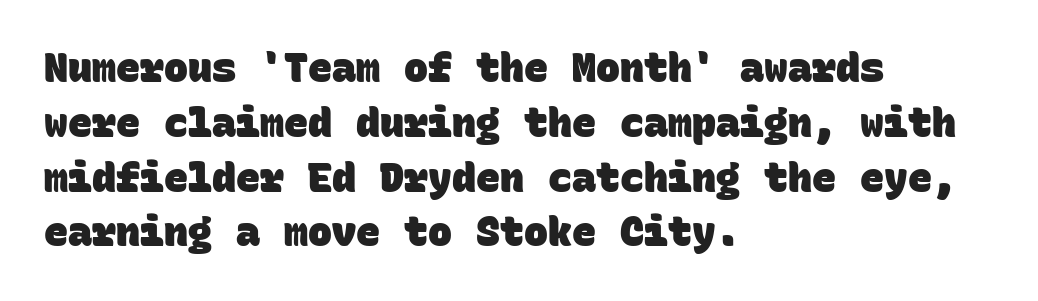
{"serif": "no", "bold": "yes", "weight": "heavy", "width": "normal", "stroke_contrast": "low", "x_height": "large", "monospaced": "yes", "underline": "no", "align": "left", "line_spacing": "normal", "line_spacing_ratio": 1.37, "letter_spacing": "normal", "letter_spacing_em": 0.0, "glyph_px": 40}
